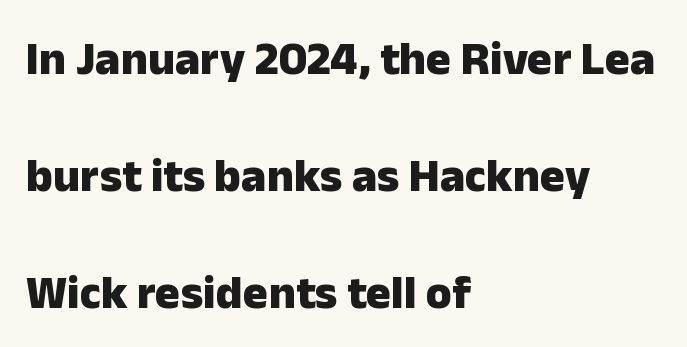
{"serif": "no", "italic": "no", "bold": "yes", "weight": "heavy", "width": "normal", "stroke_contrast": "low", "x_height": "medium", "monospaced": "no", "underline": "no", "align": "left", "line_spacing": "loose", "line_spacing_ratio": 2.49, "letter_spacing": "normal", "letter_spacing_em": 0.0, "glyph_px": 47}
